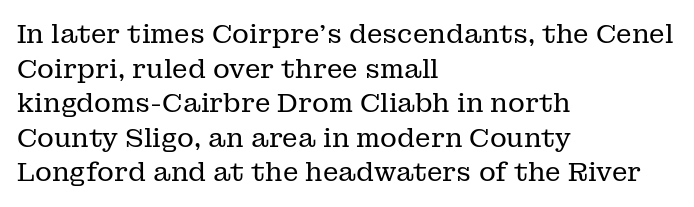
The image shows 26 px text type, upright; set left-aligned, normal line spacing (1.33x), normal letter spacing, not underlined.
